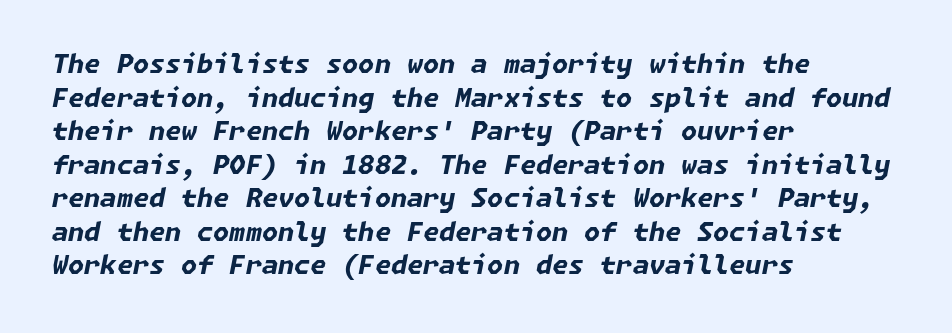
{"italic": "yes", "lean": "right", "slant_degrees": 11, "bold": "yes", "underline": "no", "align": "left", "line_spacing": "normal", "line_spacing_ratio": 1.29, "letter_spacing": "normal", "letter_spacing_em": 0.0, "glyph_px": 26}
